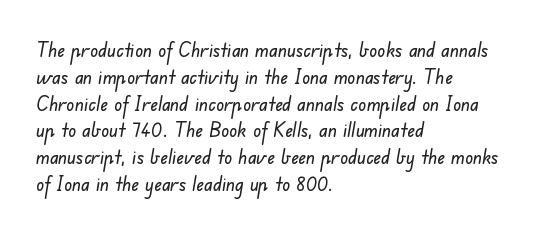
Summary of vertical rhythm: regular, with standard interline spacing. Descender tails drop into unmarked territory. The horizontal fit of the characters is conventional and even. Leftover space on each line is placed entirely after the last word.
